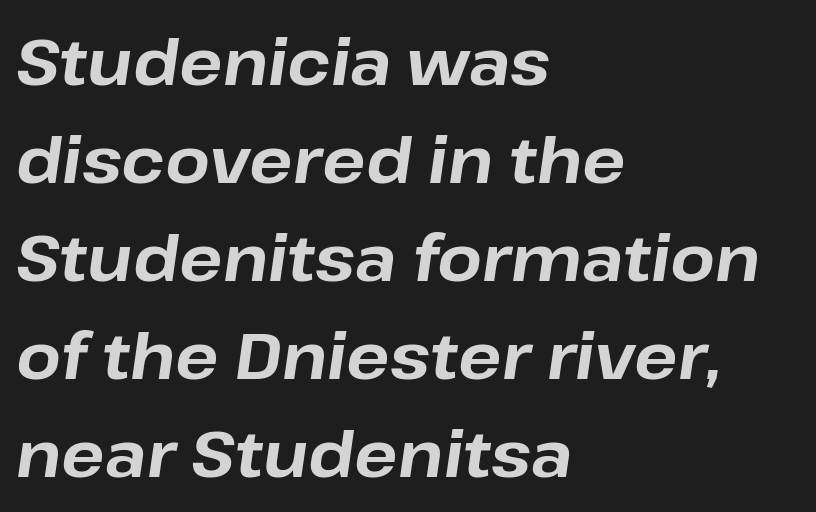
{"italic": "yes", "lean": "right", "slant_degrees": 8, "bold": "yes", "weight": "bold", "width": "normal", "stroke_contrast": "low", "x_height": "medium", "monospaced": "no", "underline": "no", "align": "left", "line_spacing": "normal", "line_spacing_ratio": 1.53, "letter_spacing": "normal", "letter_spacing_em": 0.0, "glyph_px": 64}
